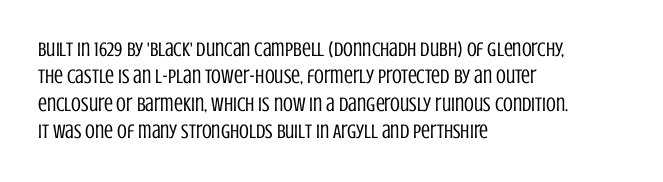
Q: Is the text bold? A: No.
Q: Is the text italic (slanted)? A: No, it is upright.
Q: Is the text underlined? A: No.
Q: How is the paragraph aligned? A: Left-aligned.
Q: Is the spacing between letters normal or unusually wide? A: Normal.
Q: Is the spacing between lines tight, normal or loose? A: Normal.
